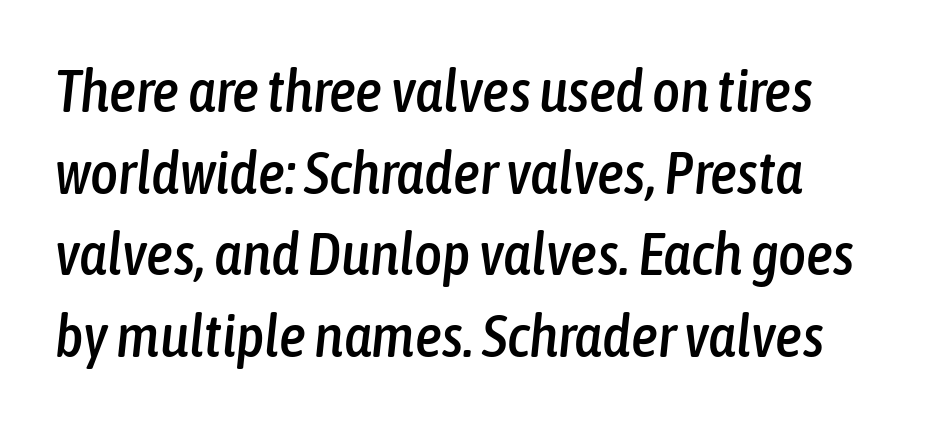
The image shows 60 px condensed type, italic (leaning right); set normal line spacing (1.36x), normal letter spacing, not underlined; low stroke contrast and a medium x-height.
